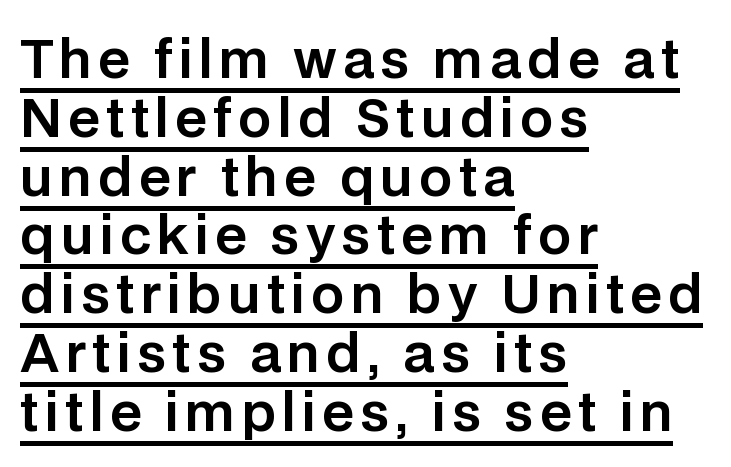
The image shows 52 px sans-serif type, upright; set left-aligned, tight line spacing (1.13x), underlined; low stroke contrast and a large x-height.
